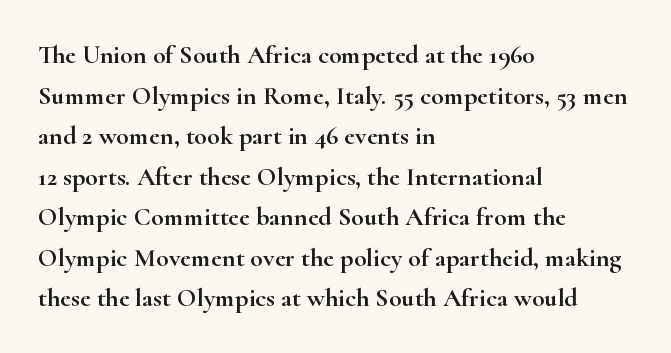
{"italic": "no", "underline": "no", "align": "left", "line_spacing": "normal", "line_spacing_ratio": 1.56, "letter_spacing": "normal", "letter_spacing_em": 0.0, "glyph_px": 26}
